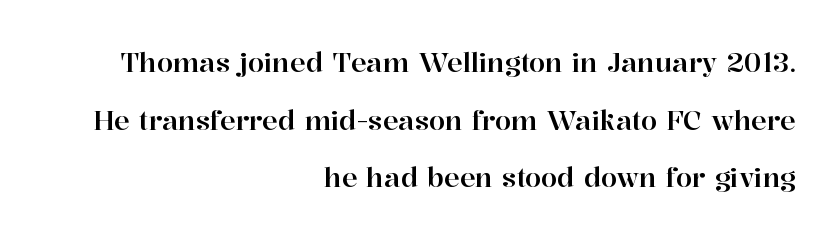
{"italic": "no", "underline": "no", "align": "right", "line_spacing": "loose", "line_spacing_ratio": 2.22, "letter_spacing": "normal", "letter_spacing_em": 0.0, "glyph_px": 26}
